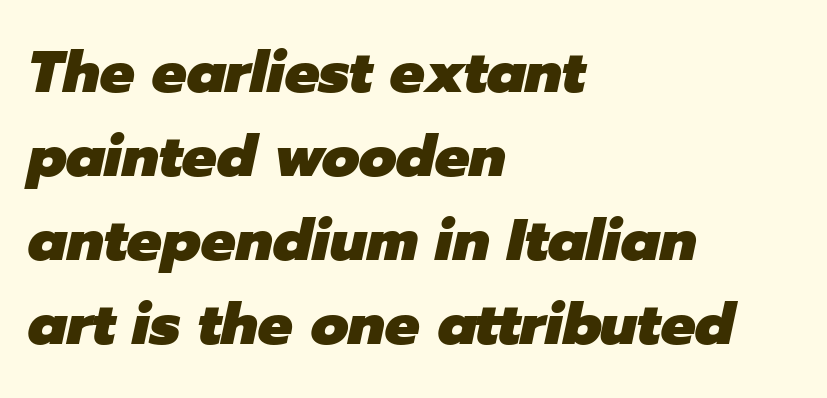
Q: Is the text bold? A: Yes.
Q: Is the text italic (slanted)? A: Yes, it leans right by about 12 degrees.
Q: Is the text underlined? A: No.
Q: How is the paragraph aligned? A: Left-aligned.
Q: Is the spacing between letters normal or unusually wide? A: Normal.
Q: Is the spacing between lines tight, normal or loose? A: Normal.
Q: Width (condensed, normal, or wide)? A: Normal.
Q: Stroke contrast? A: Low.
Q: x-height? A: Medium.
Q: Monospaced? A: No.
